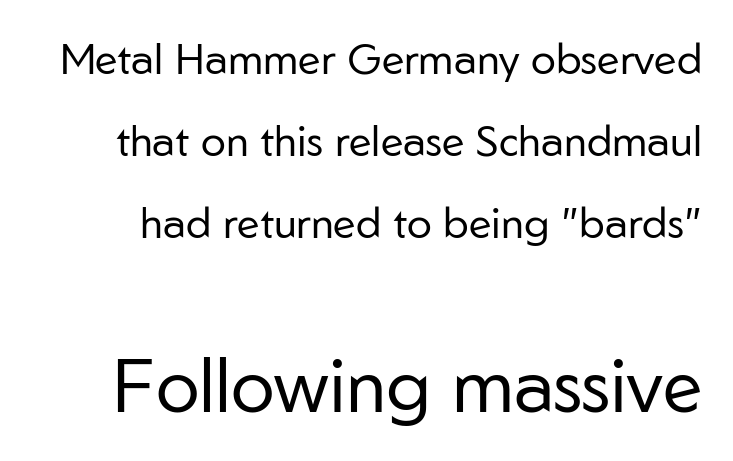
Short note: letters normally spaced. The designer dialed line spacing up above the default. Stroke mass is kept to a normal reading level or below. Serif or sans? Sans — the stroke terminals are bare.
